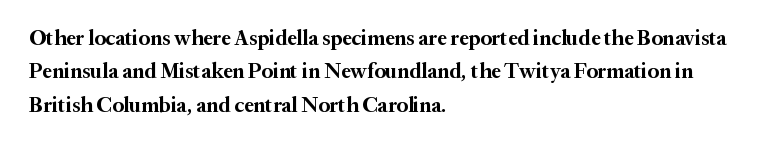
Q: Is the text bold? A: Yes.
Q: Is the text italic (slanted)? A: No, it is upright.
Q: Is the text underlined? A: No.
Q: How is the paragraph aligned? A: Left-aligned.
Q: Is the spacing between letters normal or unusually wide? A: Normal.
Q: Is the spacing between lines tight, normal or loose? A: Normal.
